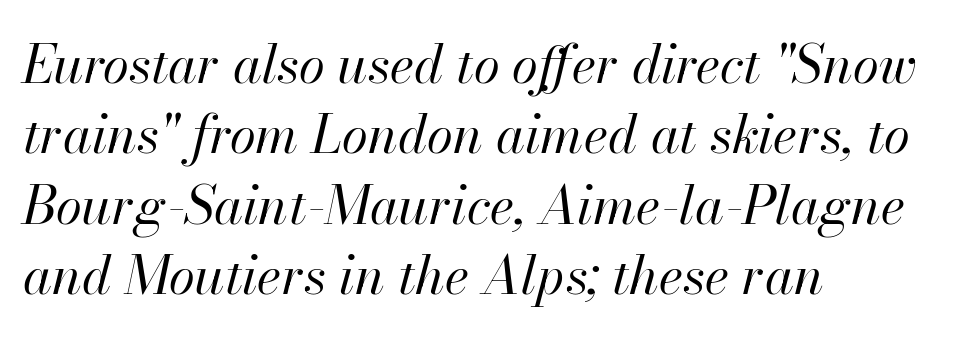
The passage shown stacks its lines at a standard gap. The rendering applies a slant to the glyphs. Does extra space separate the letters? No, they use regular spacing. No extra ink here — the face is not bold. Here the designer chose a conventional face with non-uniform glyph widths.
